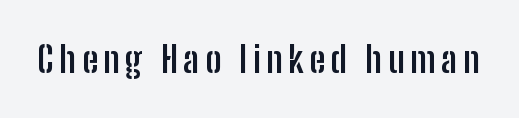
The image shows 36 px semibold, condensed sans-serif type, upright; set not underlined; low stroke contrast and a medium x-height.
